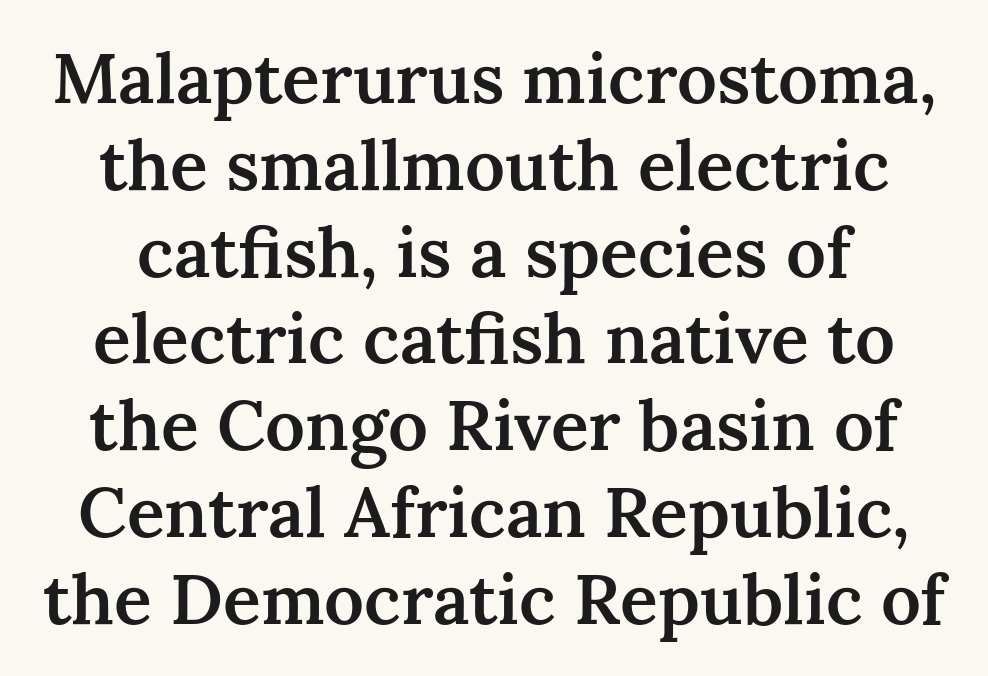
{"serif": "yes", "italic": "no", "bold": "semi", "weight": "semibold", "width": "normal", "stroke_contrast": "medium", "x_height": "medium", "monospaced": "no", "underline": "no", "line_spacing_ratio": 1.24, "letter_spacing": "normal", "letter_spacing_em": 0.0, "glyph_px": 70}
